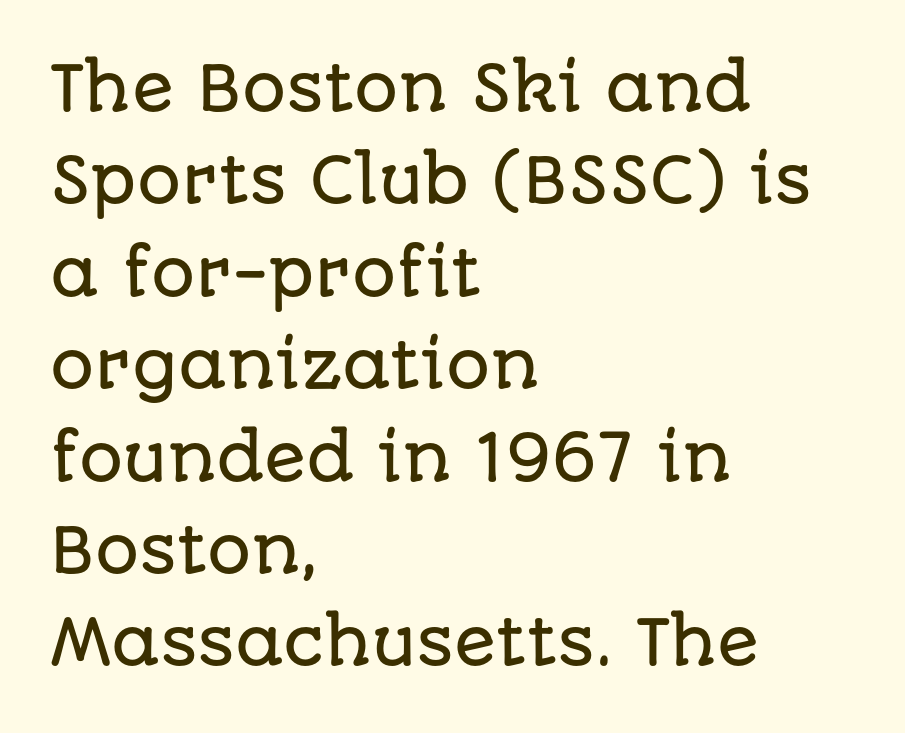
Q: Is the text italic (slanted)? A: No, it is upright.
Q: Is the typeface a serif or a sans-serif typeface? A: Sans-serif.
Q: Is the text underlined? A: No.
Q: How is the paragraph aligned? A: Left-aligned.
Q: Is the spacing between letters normal or unusually wide? A: Normal.
Q: Is the spacing between lines tight, normal or loose? A: Normal.
Q: Width (condensed, normal, or wide)? A: Normal.
Q: Stroke contrast? A: Low.
Q: x-height? A: Large.
Q: Monospaced? A: No.
